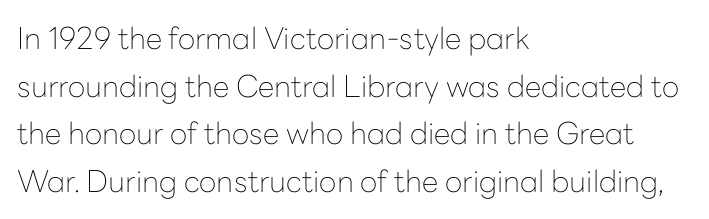
These lines keep a tight, regular rhythm from letter to letter. Every row of glyphs begins at an identical x-position on the left. This is the regular roman posture of the typeface. The line-height multiplier appears to be the usual default. The words here are not underlined. Weight: in the light-to-regular range.
